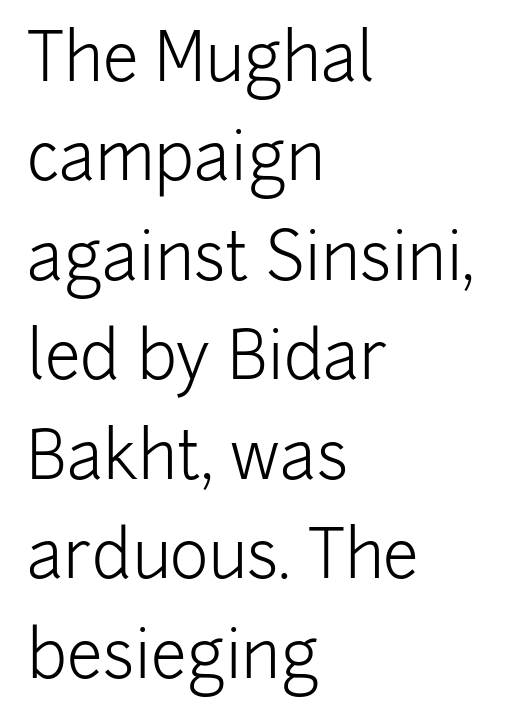
Anything drawn beneath the words? Only blank space. Does the leading feel generous? No, just average. Teacher's note: observe the even left margin — that is flush-left alignment. A sans-serif font was chosen for this passage. Unlike italic type, these characters show no tilt at all. These lines are rendered in a variable-pitch font.
